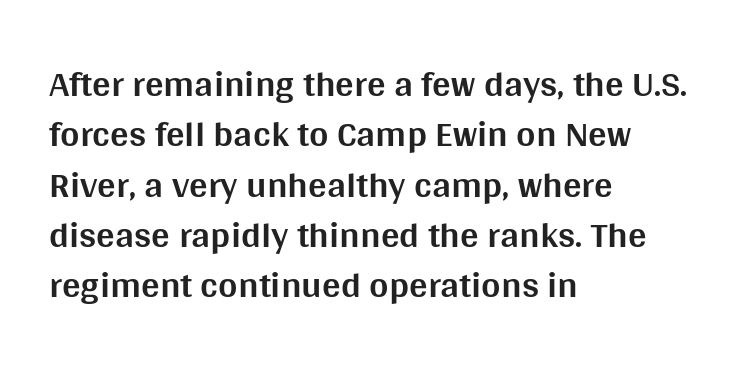
Q: Is the text bold? A: Yes.
Q: Is the text italic (slanted)? A: No, it is upright.
Q: Is the typeface a serif or a sans-serif typeface? A: Sans-serif.
Q: Is the text underlined? A: No.
Q: How is the paragraph aligned? A: Left-aligned.
Q: Is the spacing between letters normal or unusually wide? A: Normal.
Q: Is the spacing between lines tight, normal or loose? A: Normal.
Q: Width (condensed, normal, or wide)? A: Normal.
Q: Stroke contrast? A: Medium.
Q: x-height? A: Large.
Q: Monospaced? A: No.
